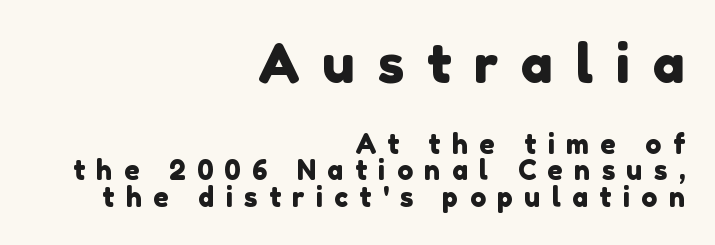
Q: Is the typeface a serif or a sans-serif typeface? A: Sans-serif.
Q: Is the text underlined? A: No.
Q: How is the paragraph aligned? A: Right-aligned.
Q: Is the spacing between letters normal or unusually wide? A: Unusually wide.
Q: Is the spacing between lines tight, normal or loose? A: Tight.
Q: Which block of text is set in a larger size, the first (top) or the second (bottom)? A: The first (top) one.
Q: Width (condensed, normal, or wide)? A: Normal.
Q: Stroke contrast? A: Low.
Q: x-height? A: Medium.
Q: Monospaced? A: No.
